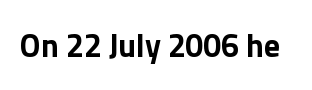
{"serif": "no", "italic": "no", "bold": "yes", "weight": "bold", "width": "normal", "x_height": "medium", "monospaced": "no", "underline": "no", "letter_spacing": "normal", "letter_spacing_em": 0.0, "glyph_px": 32}
